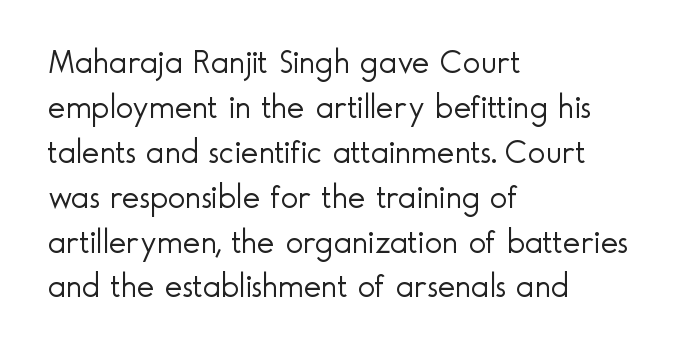
The image shows 33 px light sans-serif type, upright; set left-aligned, normal line spacing (1.36x), normal letter spacing, not underlined; a small x-height.
